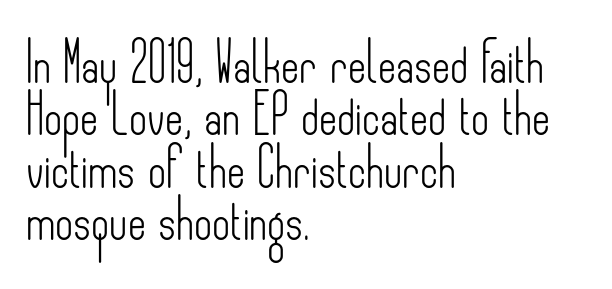
Q: Is the text bold? A: No.
Q: Is the text italic (slanted)? A: No, it is upright.
Q: Is the typeface a serif or a sans-serif typeface? A: Sans-serif.
Q: Is the text underlined? A: No.
Q: How is the paragraph aligned? A: Left-aligned.
Q: Is the spacing between letters normal or unusually wide? A: Normal.
Q: Is the spacing between lines tight, normal or loose? A: Normal.
Q: Width (condensed, normal, or wide)? A: Condensed.
Q: Stroke contrast? A: Low.
Q: x-height? A: Small.
Q: Monospaced? A: No.
